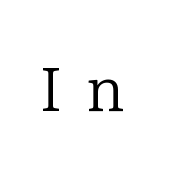
Is there any slant? The stems are plumb. Each row of text sits above clean, open space. Tracking value appears strongly positive — letters spread wide. The typesetting does not lean heavy: it is not bold. Observe the serifs anchoring each vertical stroke in this sample.
